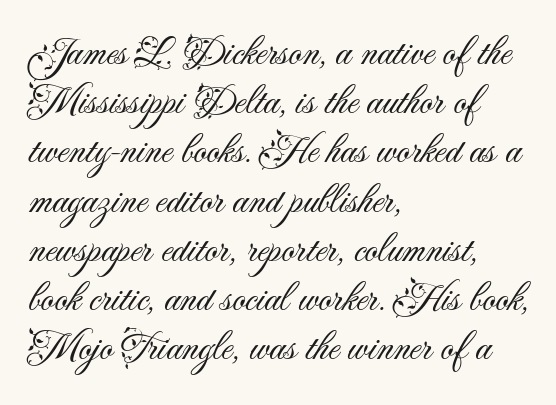
Q: Is the text bold? A: No.
Q: Is the text italic (slanted)? A: Yes.
Q: Is the typeface a serif or a sans-serif typeface? A: Sans-serif.
Q: Is the text underlined? A: No.
Q: How is the paragraph aligned? A: Left-aligned.
Q: Is the spacing between letters normal or unusually wide? A: Normal.
Q: Width (condensed, normal, or wide)? A: Normal.
Q: Stroke contrast? A: Medium.
Q: x-height? A: Small.
Q: Monospaced? A: No.
